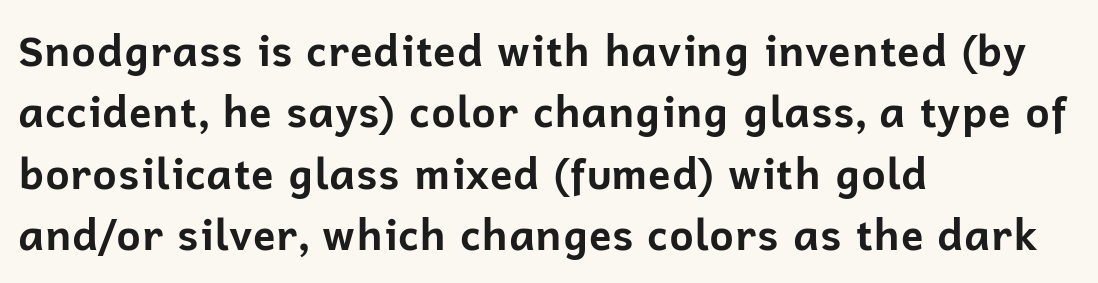
Q: Is the text bold? A: Yes.
Q: Is the text italic (slanted)? A: No, it is upright.
Q: Is the typeface a serif or a sans-serif typeface? A: Sans-serif.
Q: Is the text underlined? A: No.
Q: How is the paragraph aligned? A: Left-aligned.
Q: Is the spacing between letters normal or unusually wide? A: Normal.
Q: Is the spacing between lines tight, normal or loose? A: Normal.
Q: Width (condensed, normal, or wide)? A: Normal.
Q: Stroke contrast? A: Low.
Q: x-height? A: Medium.
Q: Monospaced? A: No.
